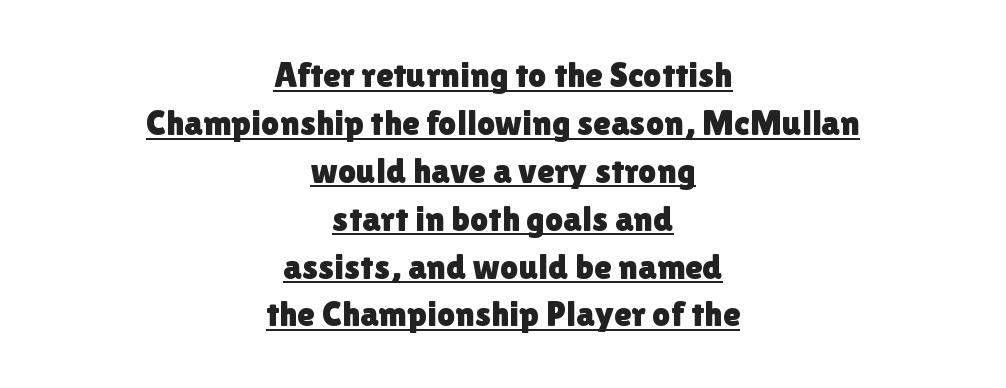
The image shows 36 px sans-serif type, upright; set centered, normal line spacing (1.33x), normal letter spacing, underlined; a medium x-height.
